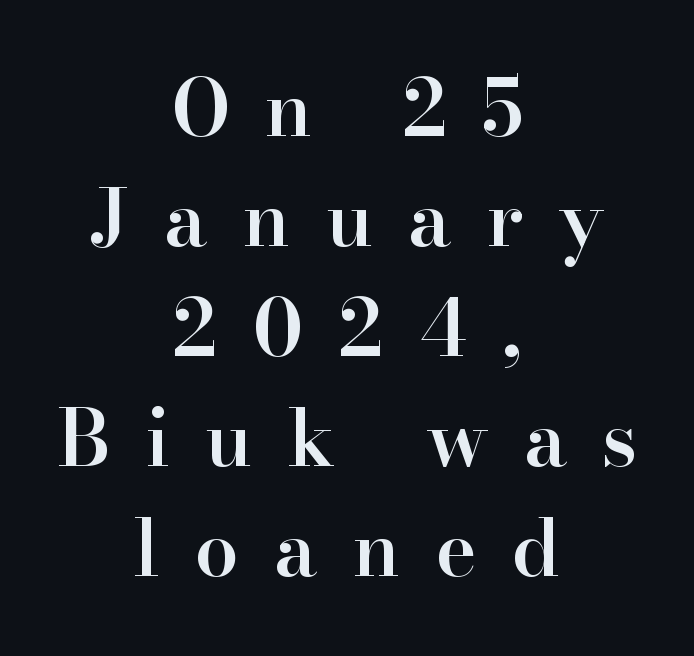
Unmarked baselines from the first word to the last. A centered setting, common on invitations and titles, is used for this passage. The horizontal fit of the characters is loose and conspicuously gappy. These lines are rendered in a variable-pitch font. Emphasis by weight is partial: semibold. Type style note: has serifs.
